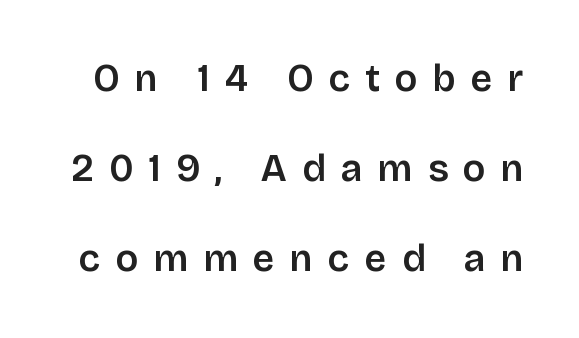
The image shows 38 px semibold sans-serif type, upright; set loose line spacing (2.37x), unusually wide letter spacing (+0.4 em), not underlined; low stroke contrast and a large x-height.
